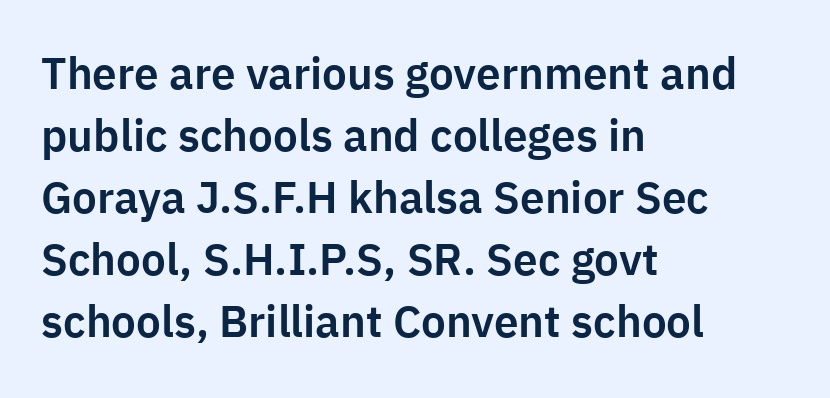
The image shows 44 px sans-serif type, upright; set left-aligned, normal line spacing (1.41x), normal letter spacing, not underlined; low stroke contrast and a medium x-height.
